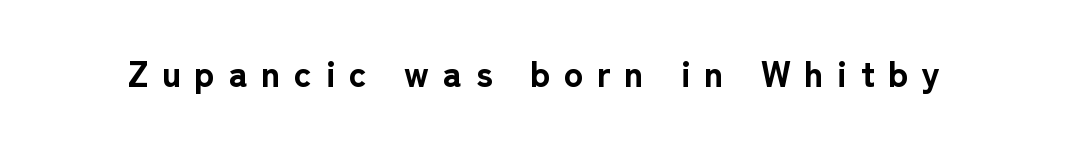
Q: Is the text bold? A: Yes.
Q: Is the text italic (slanted)? A: No, it is upright.
Q: Is the typeface a serif or a sans-serif typeface? A: Sans-serif.
Q: Is the text underlined? A: No.
Q: Is the spacing between letters normal or unusually wide? A: Unusually wide.
Q: Width (condensed, normal, or wide)? A: Normal.
Q: Stroke contrast? A: Low.
Q: x-height? A: Medium.
Q: Monospaced? A: No.
